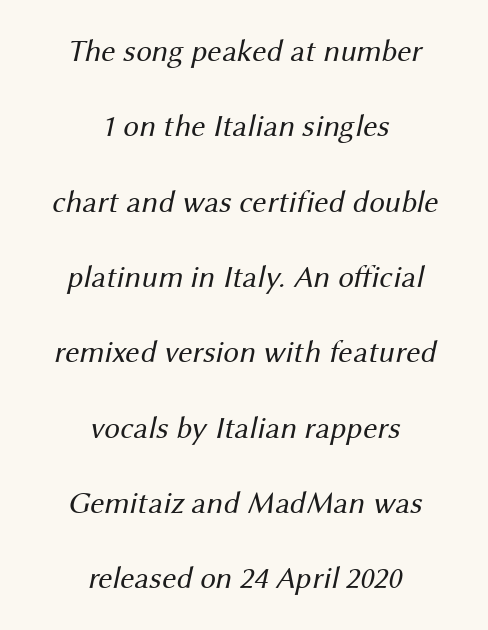
Q: Is the text bold? A: No.
Q: Is the typeface a serif or a sans-serif typeface? A: Sans-serif.
Q: Is the text underlined? A: No.
Q: How is the paragraph aligned? A: Centered.
Q: Is the spacing between letters normal or unusually wide? A: Normal.
Q: Is the spacing between lines tight, normal or loose? A: Loose.
Q: Width (condensed, normal, or wide)? A: Normal.
Q: Stroke contrast? A: Medium.
Q: x-height? A: Medium.
Q: Monospaced? A: No.
